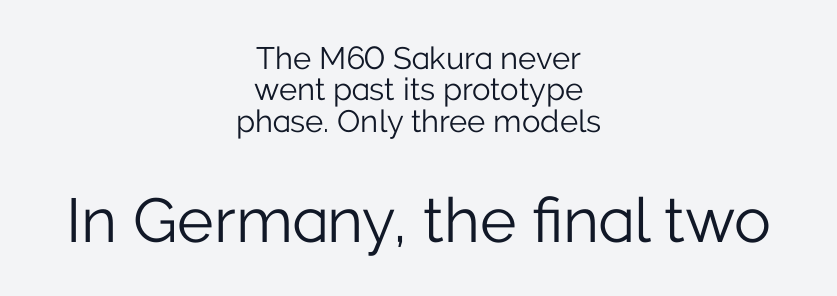
Q: Is the text bold? A: No.
Q: Is the text italic (slanted)? A: No, it is upright.
Q: Is the typeface a serif or a sans-serif typeface? A: Sans-serif.
Q: Is the text underlined? A: No.
Q: How is the paragraph aligned? A: Centered.
Q: Is the spacing between letters normal or unusually wide? A: Normal.
Q: Is the spacing between lines tight, normal or loose? A: Tight.
Q: Which block of text is set in a larger size, the first (top) or the second (bottom)? A: The second (bottom) one.
Q: Width (condensed, normal, or wide)? A: Normal.
Q: Stroke contrast? A: Low.
Q: x-height? A: Medium.
Q: Monospaced? A: No.
